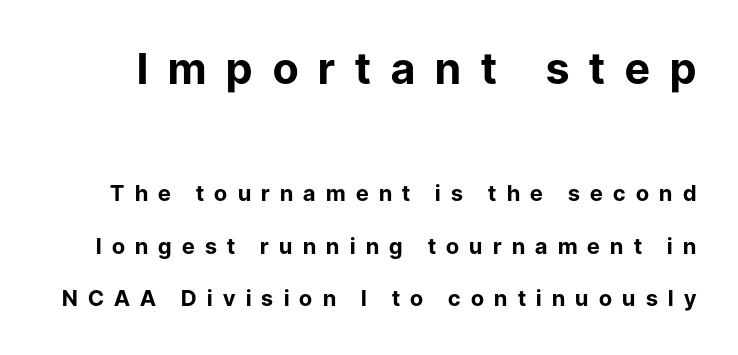
Q: Is the text bold? A: Yes.
Q: Is the text italic (slanted)? A: No, it is upright.
Q: Is the typeface a serif or a sans-serif typeface? A: Sans-serif.
Q: Is the text underlined? A: No.
Q: Is the spacing between letters normal or unusually wide? A: Unusually wide.
Q: Is the spacing between lines tight, normal or loose? A: Loose.
Q: Which block of text is set in a larger size, the first (top) or the second (bottom)? A: The first (top) one.
Q: Width (condensed, normal, or wide)? A: Normal.
Q: Stroke contrast? A: Low.
Q: x-height? A: Medium.
Q: Monospaced? A: No.
